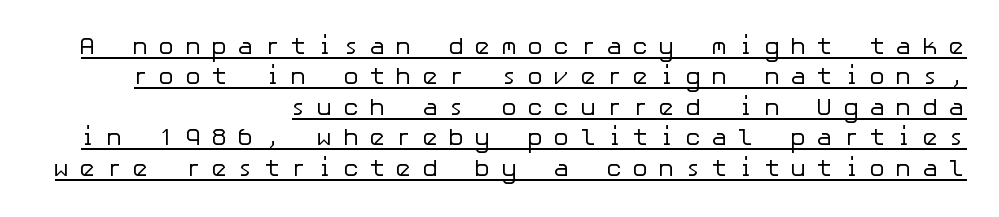
No chunkiness to these letters — they're not bold. A student would call this right alignment; a typographer would say flush right, rag left. The passage shown stacks its lines at a standard gap. The axis of the letterforms is exactly vertical. This sample uses expanded letter spacing, leaving extra air between glyphs. The sample's only ornament is a line tracing under the words.
